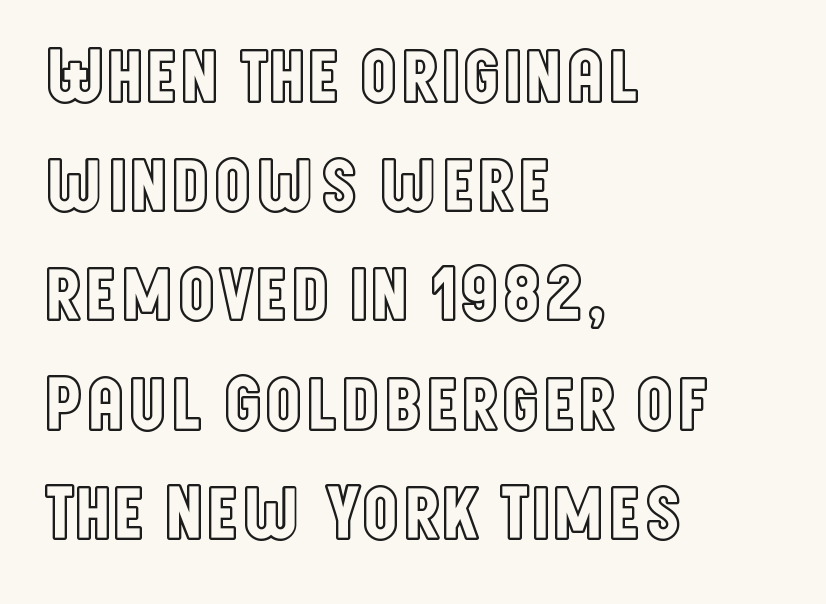
Q: Is the text italic (slanted)? A: No, it is upright.
Q: Is the text underlined? A: No.
Q: How is the paragraph aligned? A: Left-aligned.
Q: Is the spacing between letters normal or unusually wide? A: Normal.
Q: Is the spacing between lines tight, normal or loose? A: Normal.
Q: Width (condensed, normal, or wide)? A: Condensed.
Q: x-height? A: Large.
Q: Monospaced? A: No.
